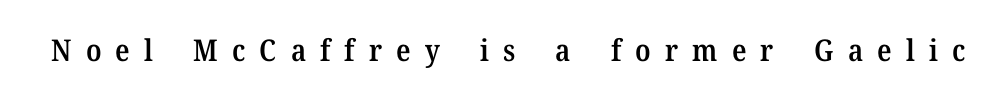
The image shows 30 px semibold serif type, upright; set unusually wide letter spacing (+0.47 em), not underlined; medium stroke contrast and a medium x-height.
